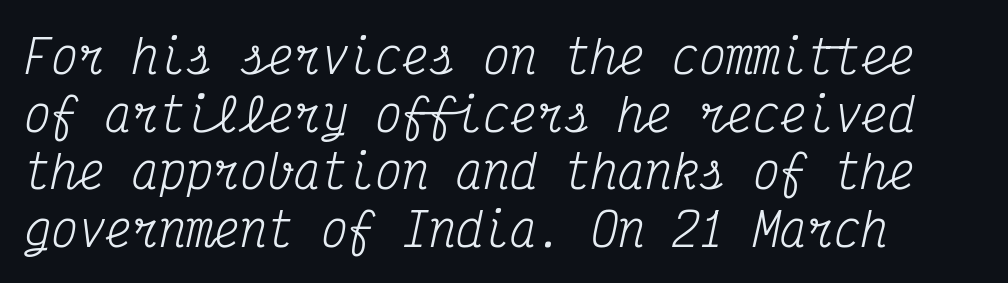
Check where the strokes stop: tiny serifs finish them off. Italic: yes, the glyphs are oblique. Nothing unusual about the tracking: characters are spaced as the font intends. The baseline area is clear. The lines sit at an ordinary, default distance from one another.
